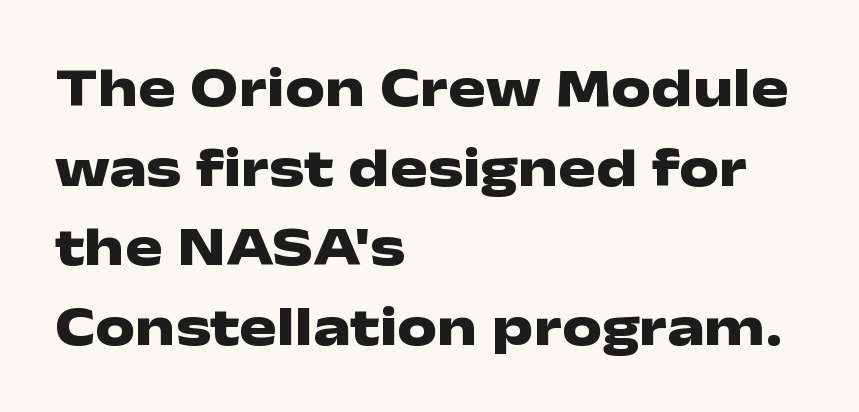
Q: Is the text bold? A: Yes.
Q: Is the text italic (slanted)? A: No, it is upright.
Q: Is the typeface a serif or a sans-serif typeface? A: Sans-serif.
Q: Is the text underlined? A: No.
Q: How is the paragraph aligned? A: Left-aligned.
Q: Is the spacing between letters normal or unusually wide? A: Normal.
Q: Is the spacing between lines tight, normal or loose? A: Normal.
Q: Width (condensed, normal, or wide)? A: Wide.
Q: Stroke contrast? A: Low.
Q: x-height? A: Medium.
Q: Monospaced? A: No.
